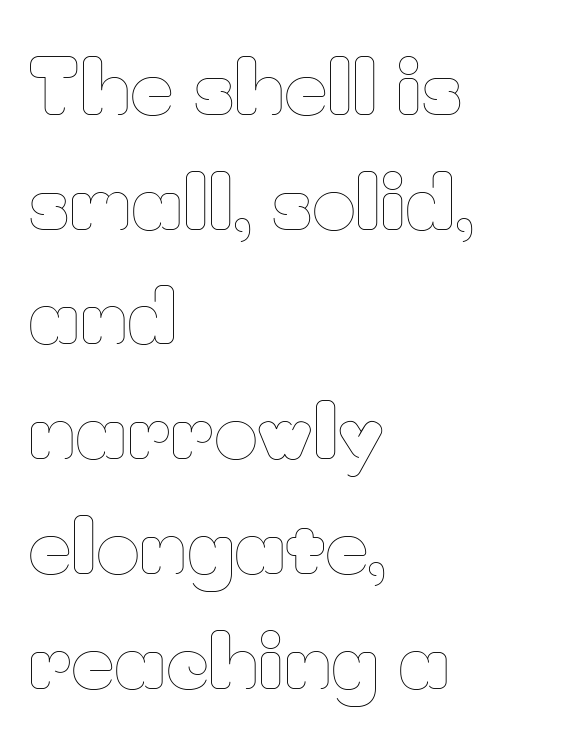
{"italic": "no", "bold": "no", "weight": "thin", "width": "normal", "stroke_contrast": "low", "x_height": "small", "monospaced": "no", "underline": "no", "align": "left", "line_spacing": "normal", "line_spacing_ratio": 1.53, "letter_spacing": "normal", "letter_spacing_em": 0.0, "glyph_px": 75}
